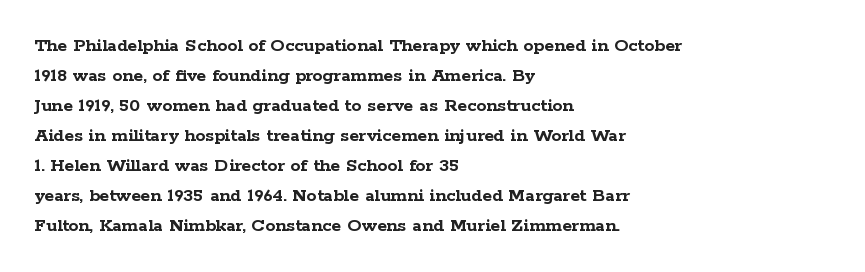
The image shows 20 px bold type, upright; set left-aligned, normal line spacing (1.5x), normal letter spacing, not underlined.
